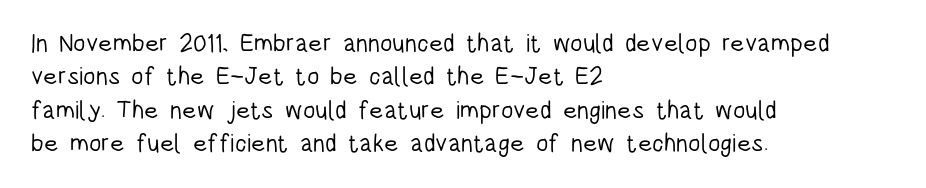
{"italic": "no", "bold": "no", "underline": "no", "align": "left", "line_spacing": "normal", "line_spacing_ratio": 1.34, "letter_spacing": "normal", "letter_spacing_em": 0.0, "glyph_px": 25}
